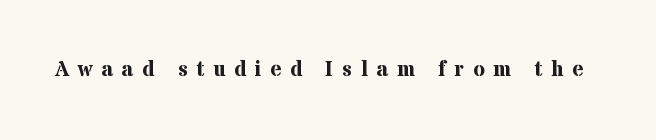
The image shows 21 px bold type, upright; set unusually wide letter spacing (+0.42 em), not underlined.
